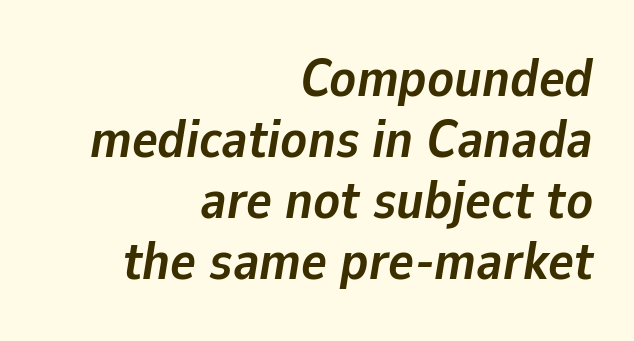
The face used here has a pronounced slope to its letters. Each line ends at the same right margin while the left side varies. The strip under each line holds only bare page. The type is set solid horizontally, with unmodified tracking. What weight is shown? A full bold with thick strokes.
